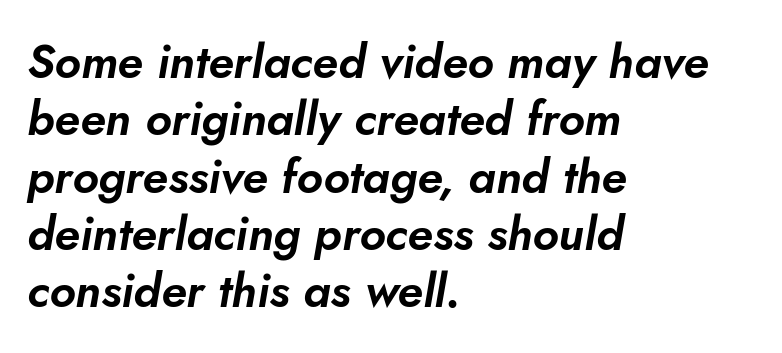
Honestly, there is no underline to notice here at all. These lines were composed using italics. Here the glyphs are tracked normally, forming tight word shapes. Spacing verdict: proportional, widths tailored to each character. These lines stack with their left ends in a neat column.
